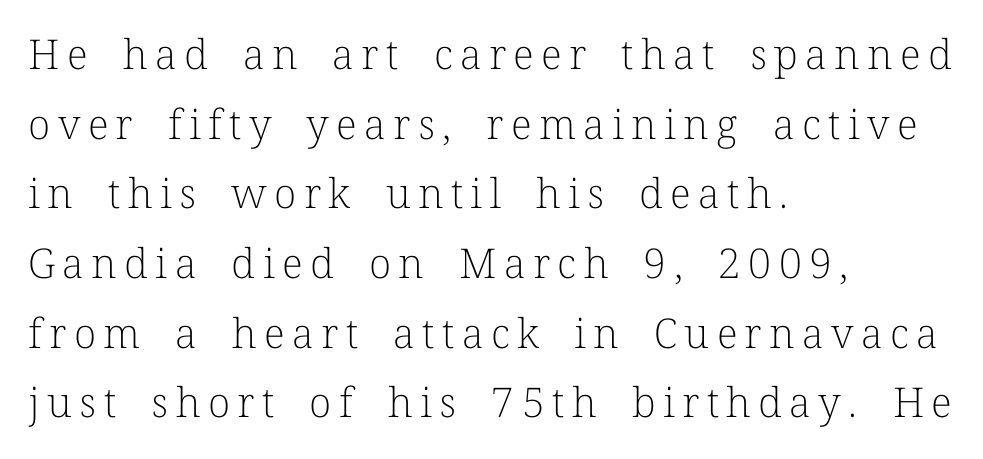
Q: Is the text bold? A: No.
Q: Is the text italic (slanted)? A: No, it is upright.
Q: Is the typeface a serif or a sans-serif typeface? A: Serif.
Q: Is the text underlined? A: No.
Q: How is the paragraph aligned? A: Left-aligned.
Q: Is the spacing between lines tight, normal or loose? A: Normal.
Q: Width (condensed, normal, or wide)? A: Normal.
Q: Stroke contrast? A: Low.
Q: x-height? A: Medium.
Q: Monospaced? A: No.
